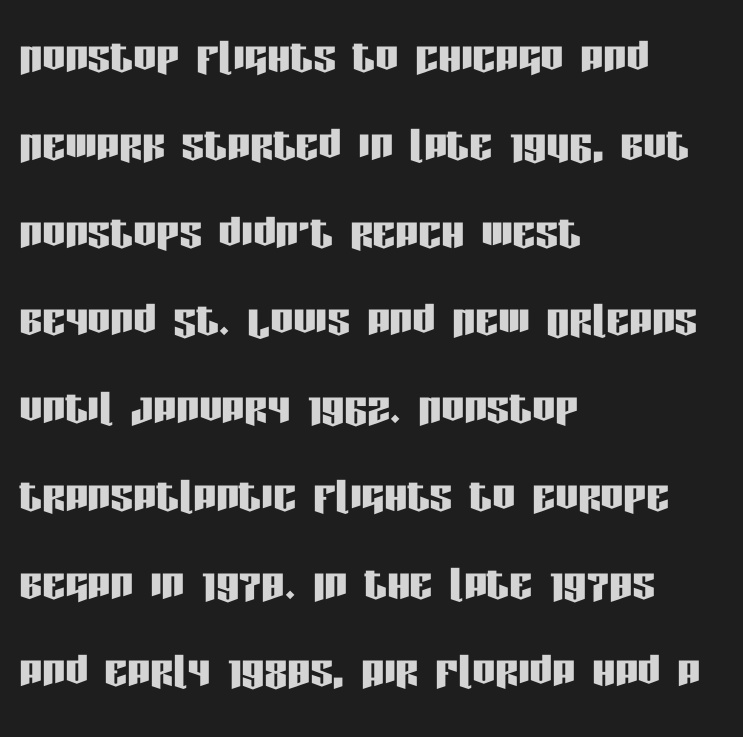
Q: Is the text italic (slanted)? A: No, it is upright.
Q: Is the typeface a serif or a sans-serif typeface? A: Sans-serif.
Q: Is the text underlined? A: No.
Q: How is the paragraph aligned? A: Left-aligned.
Q: Is the spacing between letters normal or unusually wide? A: Normal.
Q: Is the spacing between lines tight, normal or loose? A: Normal.
Q: Width (condensed, normal, or wide)? A: Condensed.
Q: Stroke contrast? A: Low.
Q: x-height? A: Large.
Q: Monospaced? A: No.
